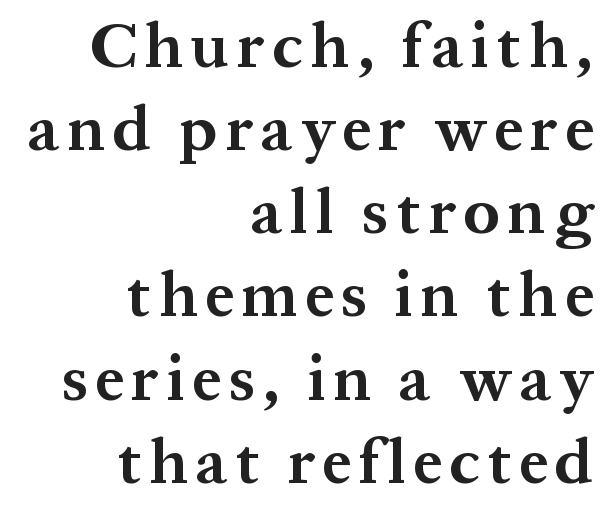
Posture: straight, roman, zero tilt. Layout note: lines flush right. Character widths vary here, with narrow letters taking less room than wide ones. The words here are not underlined. These lines sit exactly where default settings would place them. Each letter's strokes conclude with small projecting serifs.
